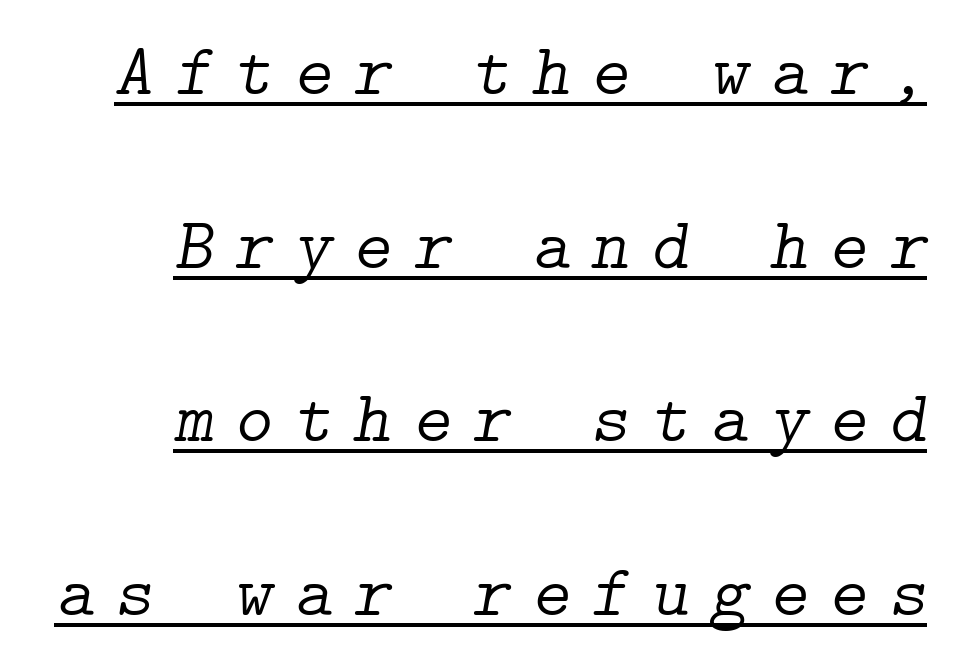
{"serif": "yes", "italic": "yes", "lean": "right", "slant_degrees": 9, "bold": "no", "weight": "light", "width": "normal", "stroke_contrast": "low", "x_height": "medium", "underline": "yes", "align": "right", "line_spacing": "loose", "line_spacing_ratio": 2.38, "letter_spacing": "wide", "letter_spacing_em": 0.29, "glyph_px": 73}
